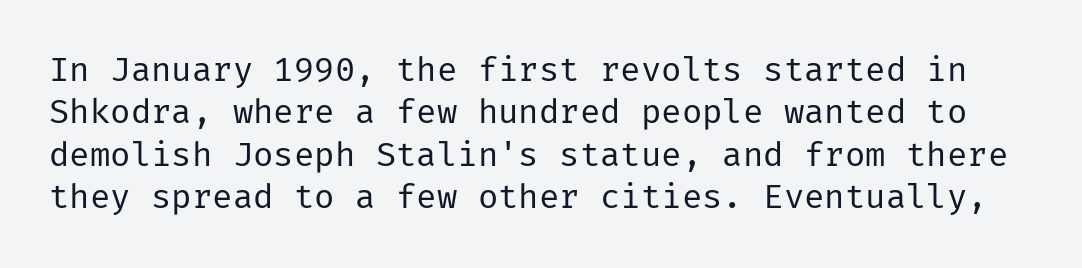
{"serif": "no", "italic": "no", "bold": "no", "weight": "regular", "width": "normal", "stroke_contrast": "low", "x_height": "medium", "underline": "no", "line_spacing": "normal", "line_spacing_ratio": 1.25, "letter_spacing": "normal", "letter_spacing_em": 0.0, "glyph_px": 34}
